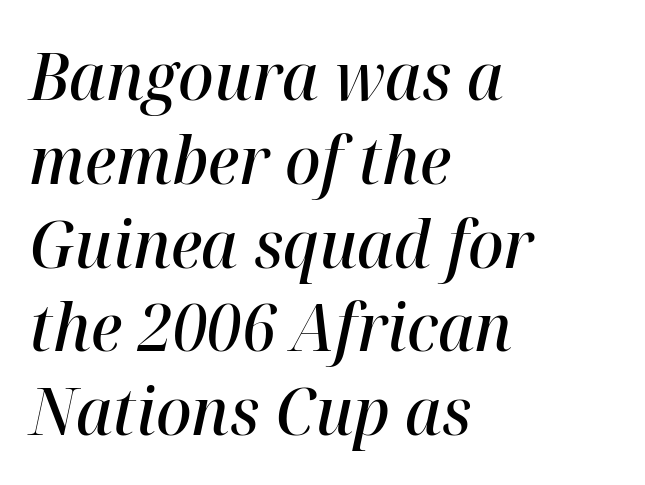
Q: Is the text bold? A: Semi-bold.
Q: Is the text italic (slanted)? A: Yes, it leans right by about 12 degrees.
Q: Is the text underlined? A: No.
Q: How is the paragraph aligned? A: Left-aligned.
Q: Is the spacing between letters normal or unusually wide? A: Normal.
Q: Is the spacing between lines tight, normal or loose? A: Normal.
Q: Width (condensed, normal, or wide)? A: Normal.
Q: Stroke contrast? A: High.
Q: x-height? A: Medium.
Q: Monospaced? A: No.
